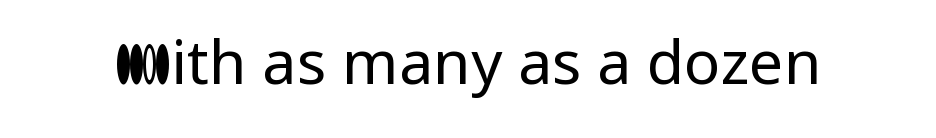
Spacing between characters is what you'd get straight out of the box. Nothing sits at the stroke ends, so this counts as sans-serif. Ascenders rise straight up at ninety degrees. The passage shown is not underscored anywhere. Summary of weight: not heavy and not bold. Proportional: the letters do not fall into vertical columns.
